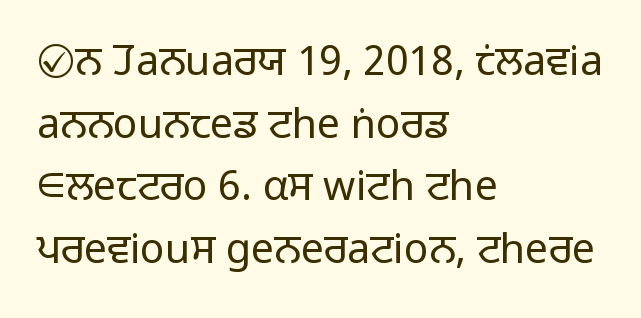
Q: Is the text bold? A: No.
Q: Is the text italic (slanted)? A: No, it is upright.
Q: Is the typeface a serif or a sans-serif typeface? A: Sans-serif.
Q: Is the text underlined? A: No.
Q: How is the paragraph aligned? A: Left-aligned.
Q: Is the spacing between letters normal or unusually wide? A: Normal.
Q: Is the spacing between lines tight, normal or loose? A: Normal.
Q: Width (condensed, normal, or wide)? A: Normal.
Q: Stroke contrast? A: Low.
Q: x-height? A: Medium.
Q: Monospaced? A: No.
